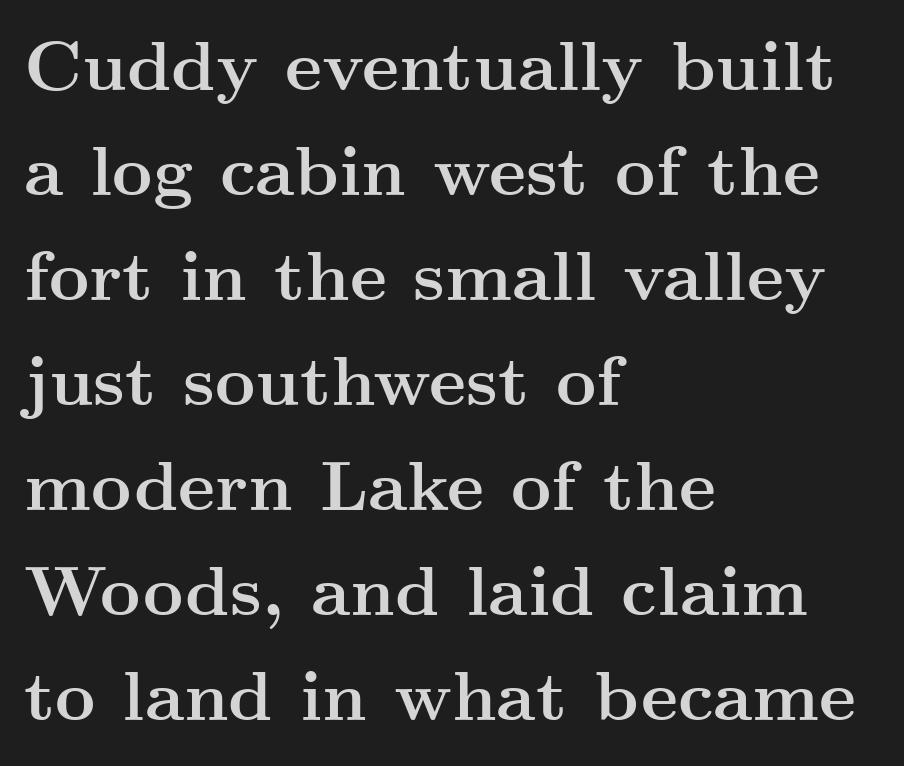
The image shows 70 px semibold, wide serif type, upright; set left-aligned, normal line spacing (1.5x), normal letter spacing, not underlined; medium stroke contrast and a small x-height.
